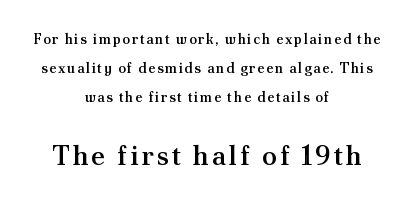
The image shows 27 px text type, upright; set centered, loose line spacing (2.06x), not underlined; the second (bottom) block is 1.93x larger.
